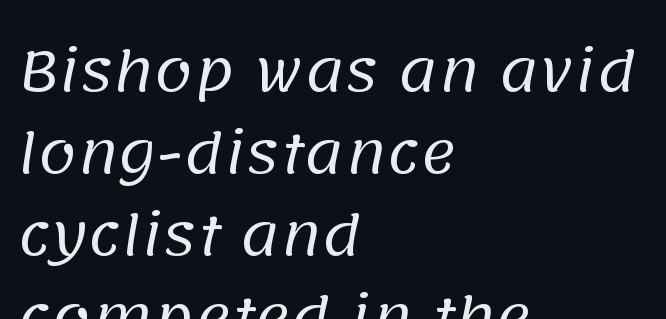
Q: Is the text bold? A: No.
Q: Is the typeface a serif or a sans-serif typeface? A: Sans-serif.
Q: Is the text underlined? A: No.
Q: How is the paragraph aligned? A: Left-aligned.
Q: Is the spacing between letters normal or unusually wide? A: Normal.
Q: Is the spacing between lines tight, normal or loose? A: Normal.
Q: Width (condensed, normal, or wide)? A: Normal.
Q: Stroke contrast? A: Low.
Q: x-height? A: Large.
Q: Monospaced? A: No.
